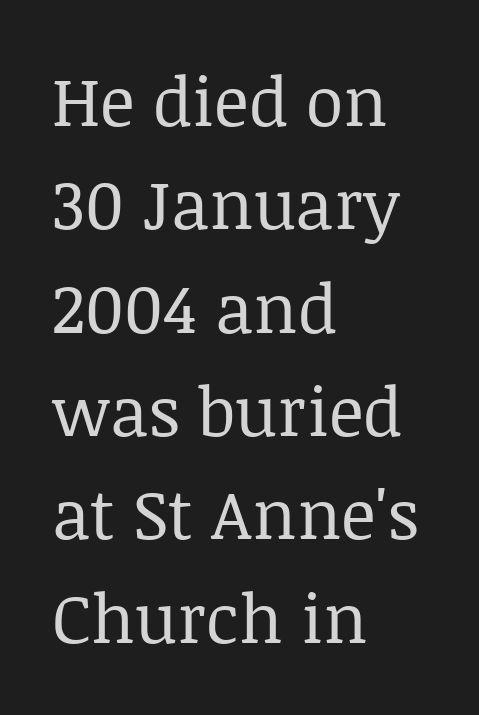
{"serif": "yes", "italic": "no", "bold": "no", "weight": "regular", "width": "normal", "stroke_contrast": "low", "x_height": "large", "monospaced": "no", "underline": "no", "align": "left", "line_spacing": "normal", "line_spacing_ratio": 1.52, "letter_spacing": "normal", "letter_spacing_em": 0.0, "glyph_px": 68}
